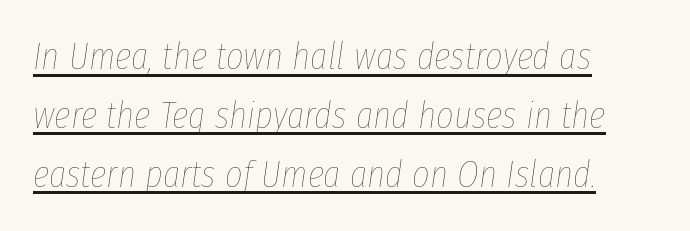
The typography opts for an oblique posture over an upright one. Left-aligned paragraph, ragged on the right. You could call the tracking neutral — neither tight nor loose. In terms of leading, this rendering sits right in the middle. Is this a fixed-width face? No — the glyphs have proportional, varying widths. In designer terms, the underline attribute is active on this setting.
